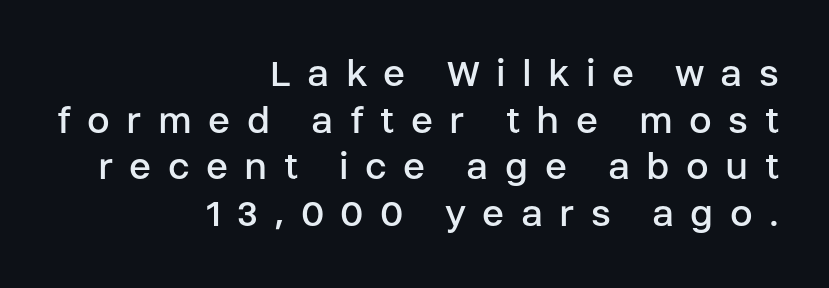
{"serif": "no", "italic": "no", "bold": "no", "weight": "regular", "width": "normal", "stroke_contrast": "low", "x_height": "large", "monospaced": "no", "underline": "no", "align": "right", "line_spacing": "tight", "line_spacing_ratio": 1.14, "letter_spacing": "wide", "letter_spacing_em": 0.4, "glyph_px": 41}
